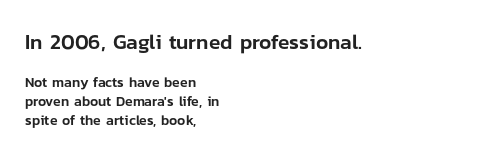
Spacing between characters is what you'd get straight out of the box. Decoration check: the copy has no underline. This is the regular roman posture of the typeface. One glance says typical: line gaps are just what's usual. The upper block of text is set noticeably larger than the block beneath it. A classic flush-left, rag-right setting is used for this passage.
